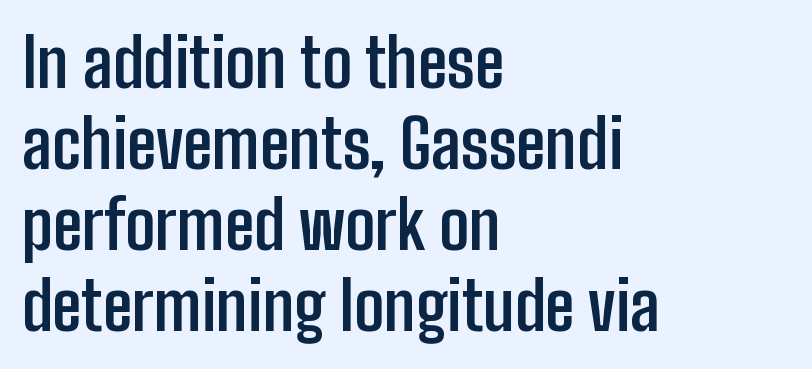
{"serif": "no", "italic": "no", "bold": "yes", "weight": "semibold", "width": "condensed", "stroke_contrast": "low", "x_height": "medium", "monospaced": "no", "underline": "no", "align": "left", "line_spacing_ratio": 1.21, "letter_spacing": "normal", "letter_spacing_em": 0.0, "glyph_px": 67}
